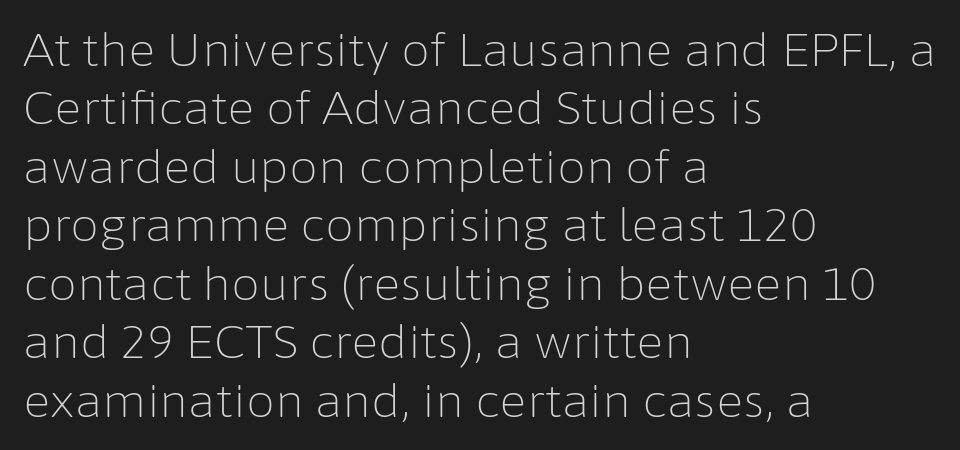
Q: Is the text bold? A: No.
Q: Is the text italic (slanted)? A: No, it is upright.
Q: Is the typeface a serif or a sans-serif typeface? A: Sans-serif.
Q: Is the text underlined? A: No.
Q: How is the paragraph aligned? A: Left-aligned.
Q: Is the spacing between letters normal or unusually wide? A: Normal.
Q: Is the spacing between lines tight, normal or loose? A: Normal.
Q: Width (condensed, normal, or wide)? A: Normal.
Q: Stroke contrast? A: Low.
Q: x-height? A: Medium.
Q: Monospaced? A: No.
